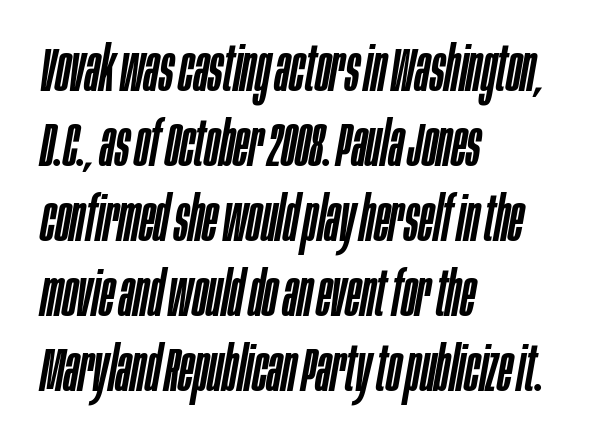
The image shows 62 px condensed type, italic (leaning right); set left-aligned, line spacing 1.21x, normal letter spacing, not underlined; low stroke contrast and a large x-height.
